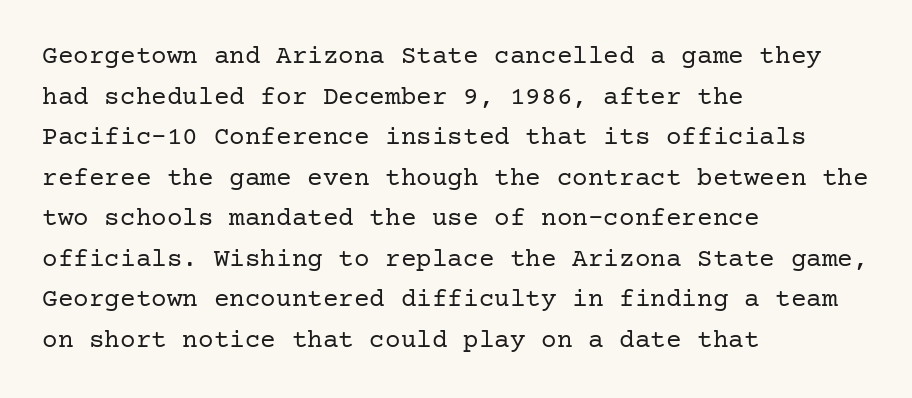
Q: Is the text bold? A: No.
Q: Is the text italic (slanted)? A: No, it is upright.
Q: Is the text underlined? A: No.
Q: How is the paragraph aligned? A: Left-aligned.
Q: Is the spacing between letters normal or unusually wide? A: Normal.
Q: Is the spacing between lines tight, normal or loose? A: Normal.
